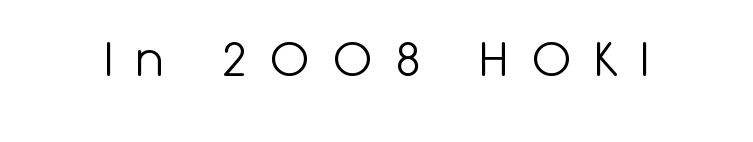
Q: Is the text bold? A: No.
Q: Is the text italic (slanted)? A: No, it is upright.
Q: Is the typeface a serif or a sans-serif typeface? A: Sans-serif.
Q: Is the text underlined? A: No.
Q: Is the spacing between letters normal or unusually wide? A: Unusually wide.
Q: Width (condensed, normal, or wide)? A: Normal.
Q: Stroke contrast? A: Low.
Q: x-height? A: Medium.
Q: Monospaced? A: No.
